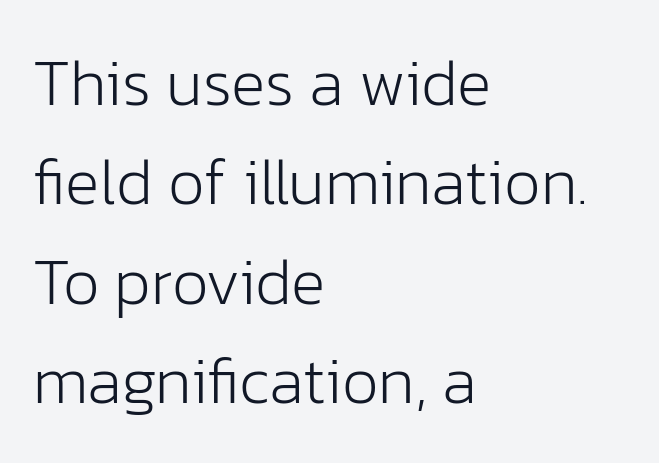
Anything drawn beneath the words? Only blank space. Does the leading feel generous? No, just average. Teacher's note: observe the even left margin — that is flush-left alignment. A sans-serif font was chosen for this passage. Unlike italic type, these characters show no tilt at all. These lines are rendered in a variable-pitch font.
